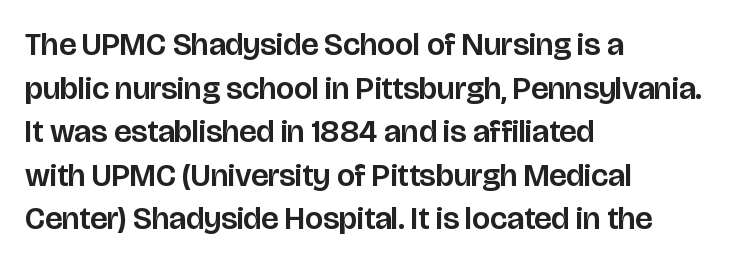
Q: Is the text italic (slanted)? A: No, it is upright.
Q: Is the typeface a serif or a sans-serif typeface? A: Sans-serif.
Q: Is the text underlined? A: No.
Q: How is the paragraph aligned? A: Left-aligned.
Q: Is the spacing between letters normal or unusually wide? A: Normal.
Q: Is the spacing between lines tight, normal or loose? A: Normal.
Q: Width (condensed, normal, or wide)? A: Normal.
Q: Stroke contrast? A: Low.
Q: x-height? A: Large.
Q: Monospaced? A: No.
